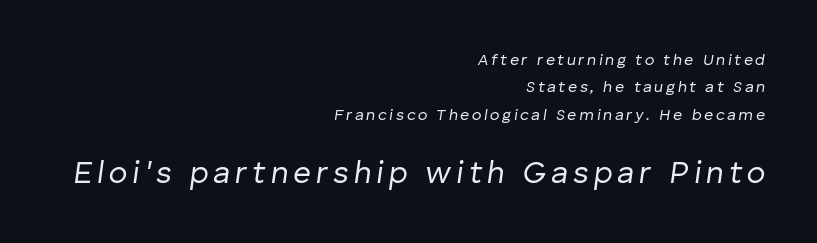
Q: Is the text bold? A: No.
Q: Is the text italic (slanted)? A: Yes, it leans right by about 8 degrees.
Q: Is the text underlined? A: No.
Q: How is the paragraph aligned? A: Right-aligned.
Q: Which block of text is set in a larger size, the first (top) or the second (bottom)? A: The second (bottom) one.
Q: Width (condensed, normal, or wide)? A: Normal.
Q: Stroke contrast? A: Low.
Q: x-height? A: Medium.
Q: Monospaced? A: No.
